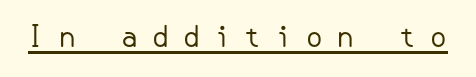
The image shows 29 px regular-weight sans-serif type, upright; set unusually wide letter spacing (+0.44 em), underlined; low stroke contrast and a small x-height.
